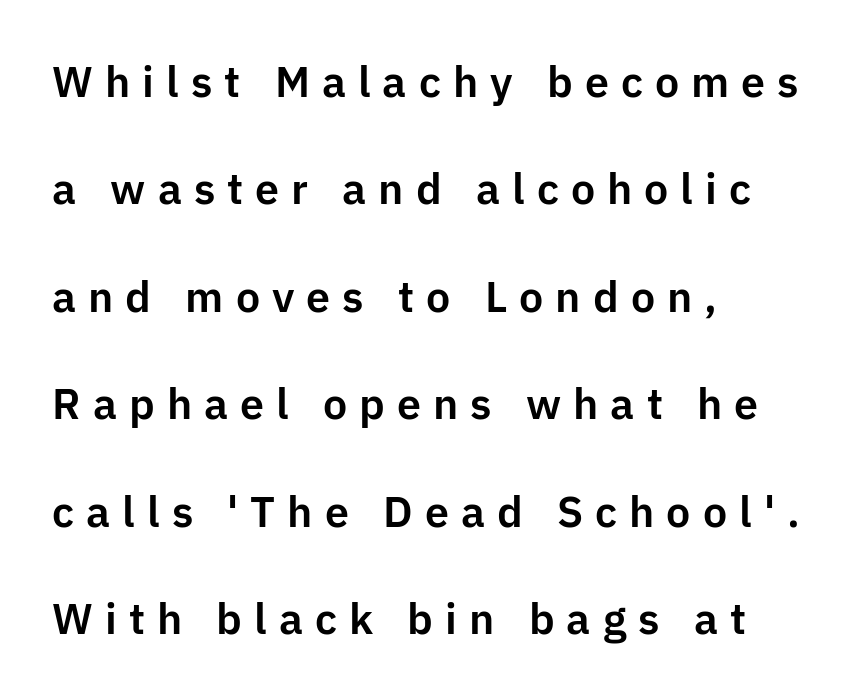
{"serif": "no", "italic": "no", "width": "normal", "stroke_contrast": "low", "x_height": "medium", "monospaced": "no", "underline": "no", "align": "left", "line_spacing": "loose", "line_spacing_ratio": 2.5, "letter_spacing": "wide", "letter_spacing_em": 0.28, "glyph_px": 43}
